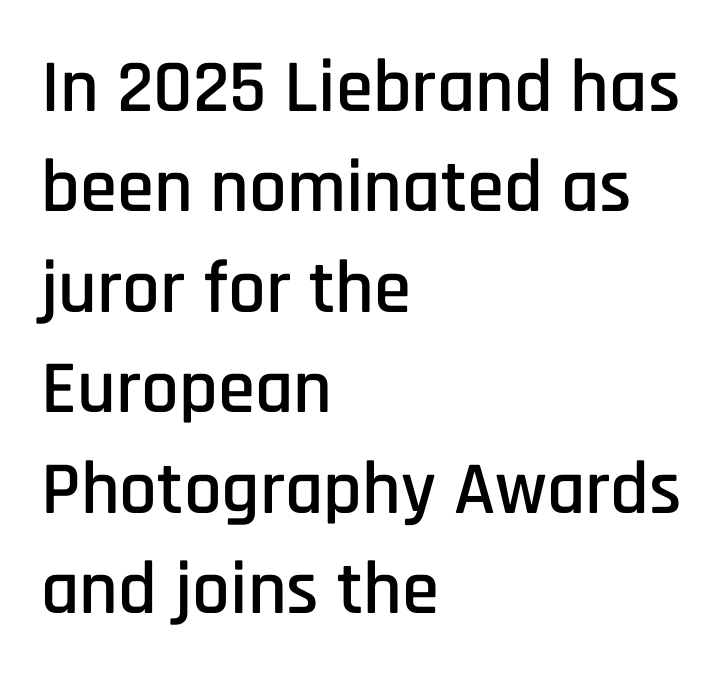
{"serif": "no", "italic": "no", "width": "condensed", "stroke_contrast": "low", "x_height": "large", "monospaced": "no", "underline": "no", "align": "left", "line_spacing": "normal", "line_spacing_ratio": 1.34, "letter_spacing": "normal", "letter_spacing_em": 0.0, "glyph_px": 75}
